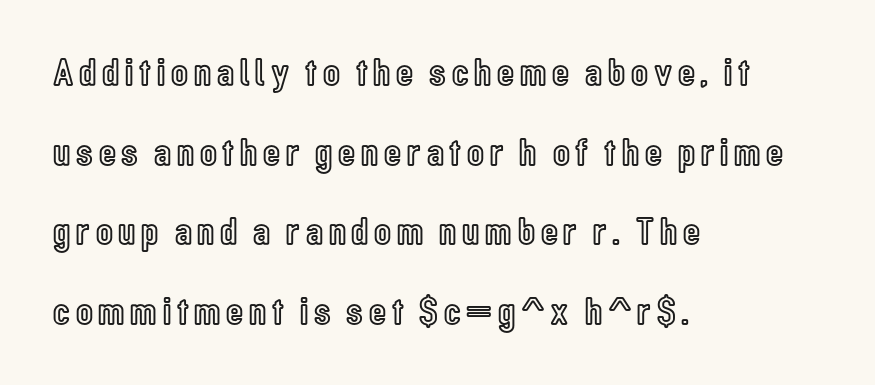
The image shows 39 px condensed type, upright; set left-aligned, loose line spacing (2.04x), not underlined; a medium x-height.
